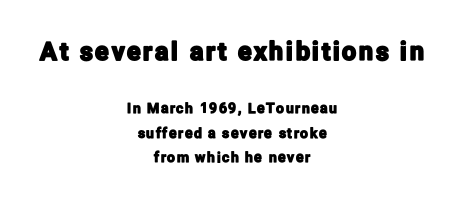
{"italic": "no", "underline": "no", "align": "center", "line_spacing_ratio": 1.76, "larger_block": "first", "size_ratio": 1.79, "glyph_px": 25}
